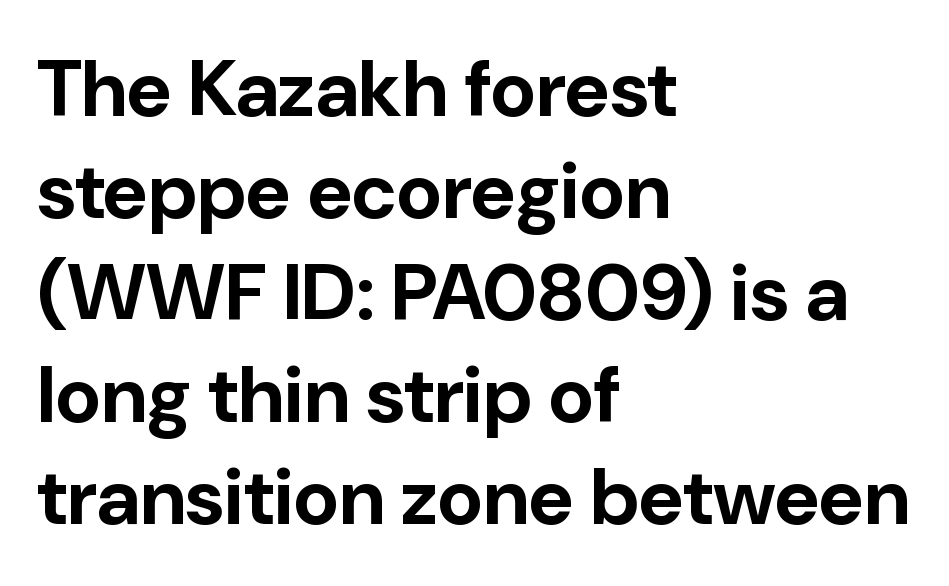
Q: Is the text bold? A: Yes.
Q: Is the text italic (slanted)? A: No, it is upright.
Q: Is the typeface a serif or a sans-serif typeface? A: Sans-serif.
Q: Is the text underlined? A: No.
Q: How is the paragraph aligned? A: Left-aligned.
Q: Is the spacing between letters normal or unusually wide? A: Normal.
Q: Is the spacing between lines tight, normal or loose? A: Normal.
Q: Width (condensed, normal, or wide)? A: Normal.
Q: Stroke contrast? A: Low.
Q: x-height? A: Medium.
Q: Monospaced? A: No.
